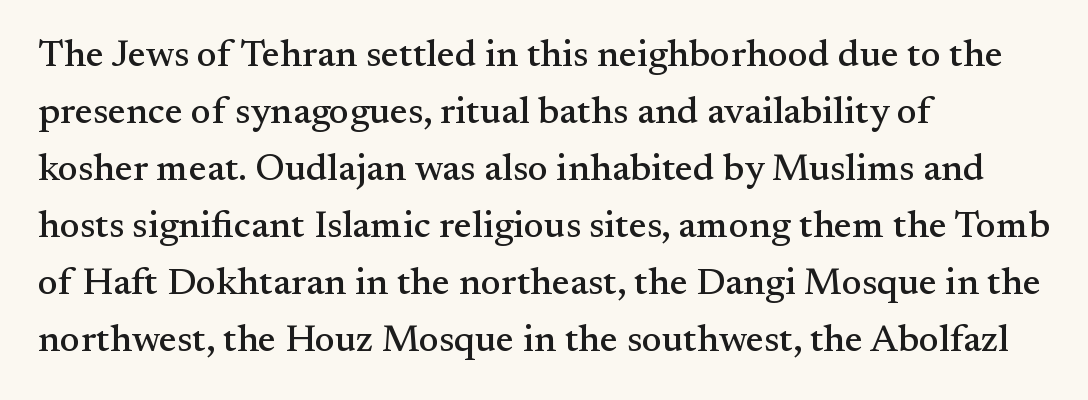
The image shows 38 px serif type, upright; set left-aligned, normal line spacing (1.5x), normal letter spacing, not underlined; medium stroke contrast and a small x-height.
